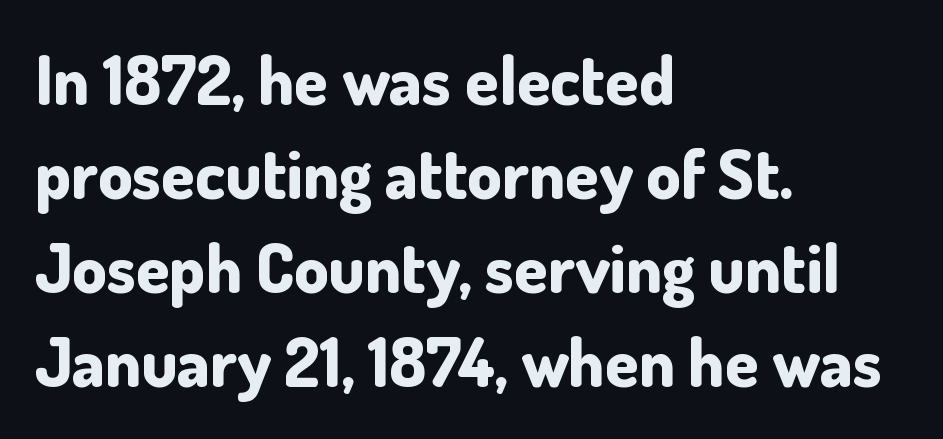
{"serif": "no", "italic": "no", "bold": "yes", "weight": "bold", "width": "normal", "stroke_contrast": "low", "x_height": "small", "monospaced": "no", "underline": "no", "align": "left", "line_spacing": "normal", "line_spacing_ratio": 1.38, "letter_spacing": "normal", "letter_spacing_em": 0.0, "glyph_px": 68}
